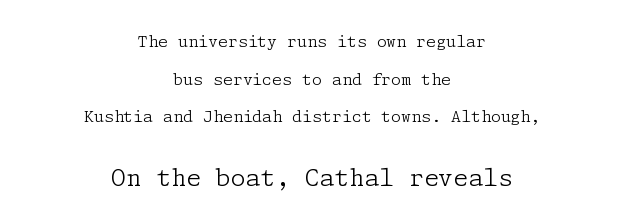
The image shows 24 px text type, upright; set centered, loose line spacing (2.35x), normal letter spacing, not underlined; the second (bottom) block is 1.5x larger.
